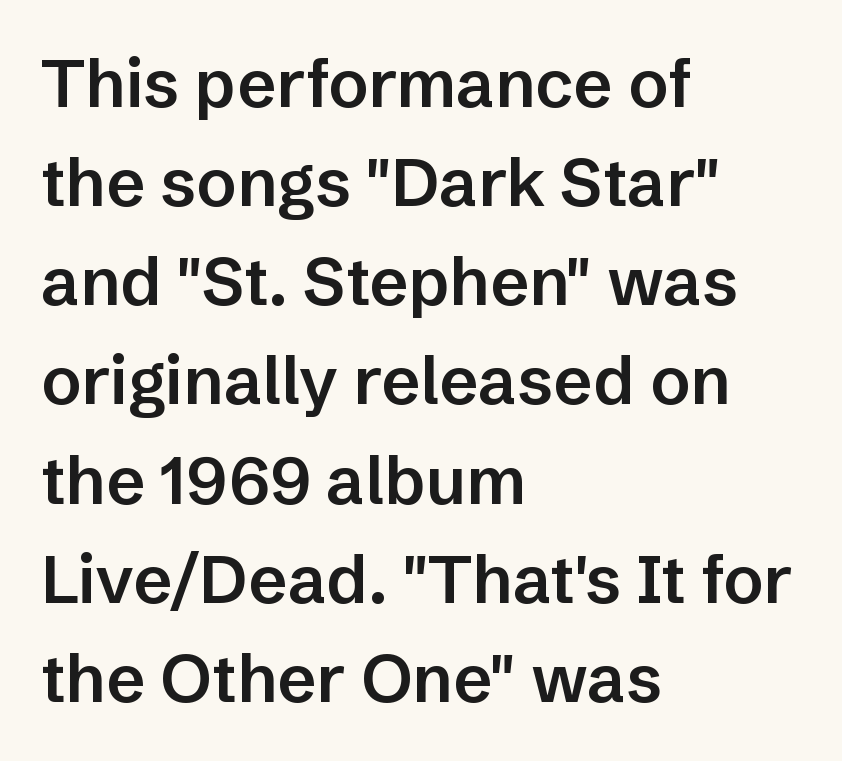
{"serif": "no", "italic": "no", "bold": "semi", "weight": "semibold", "width": "normal", "stroke_contrast": "low", "x_height": "medium", "monospaced": "no", "underline": "no", "align": "left", "line_spacing": "normal", "line_spacing_ratio": 1.48, "letter_spacing": "normal", "letter_spacing_em": 0.0, "glyph_px": 67}
